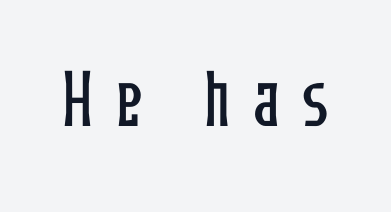
Q: Is the text italic (slanted)? A: No, it is upright.
Q: Is the text underlined? A: No.
Q: Is the spacing between letters normal or unusually wide? A: Unusually wide.
Q: Width (condensed, normal, or wide)? A: Condensed.
Q: Stroke contrast? A: Low.
Q: x-height? A: Medium.
Q: Monospaced? A: No.
